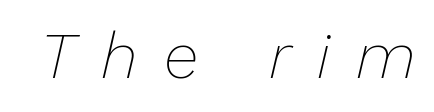
You could not count columns in this text — the font is proportionally spaced. Heft: none added — not bold. Yep, that's italic — everything's leaning. Between one letter and the next there's a generous, obvious gap. Plain, unruled lines of type.
